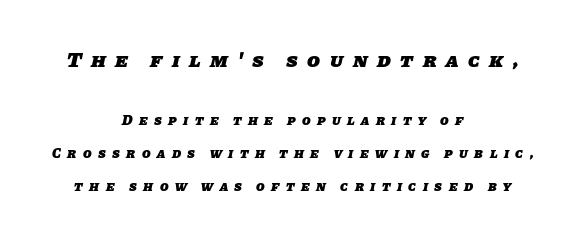
{"bold": "yes", "underline": "no", "align": "center", "line_spacing": "loose", "line_spacing_ratio": 2.35, "letter_spacing": "wide", "letter_spacing_em": 0.46, "larger_block": "first", "size_ratio": 1.5, "glyph_px": 21}
